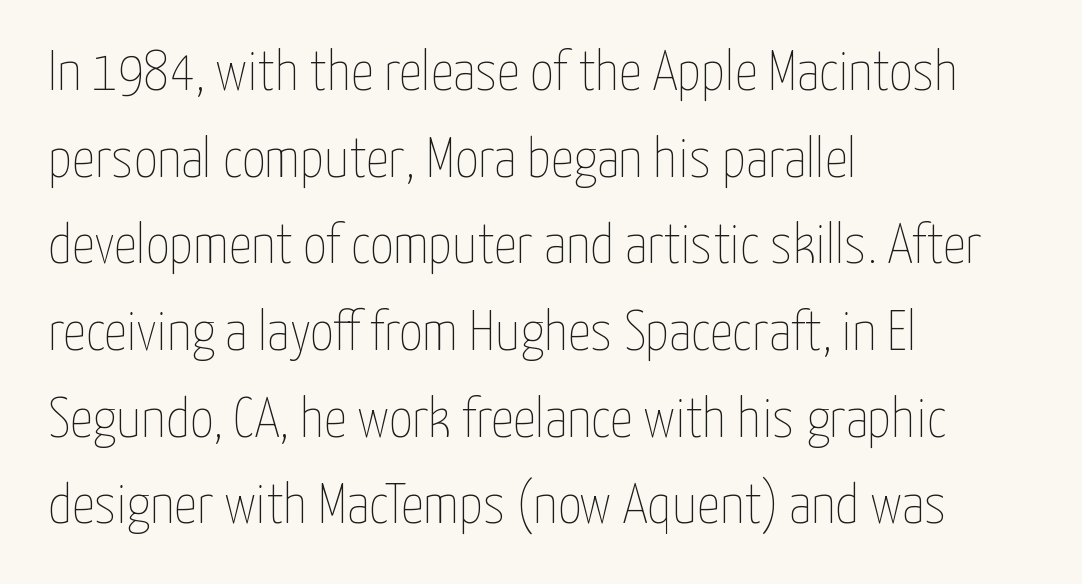
Q: Is the text bold? A: No.
Q: Is the text italic (slanted)? A: No, it is upright.
Q: Is the text underlined? A: No.
Q: How is the paragraph aligned? A: Left-aligned.
Q: Is the spacing between letters normal or unusually wide? A: Normal.
Q: Is the spacing between lines tight, normal or loose? A: Normal.
Q: Width (condensed, normal, or wide)? A: Condensed.
Q: Stroke contrast? A: Low.
Q: x-height? A: Medium.
Q: Monospaced? A: No.
